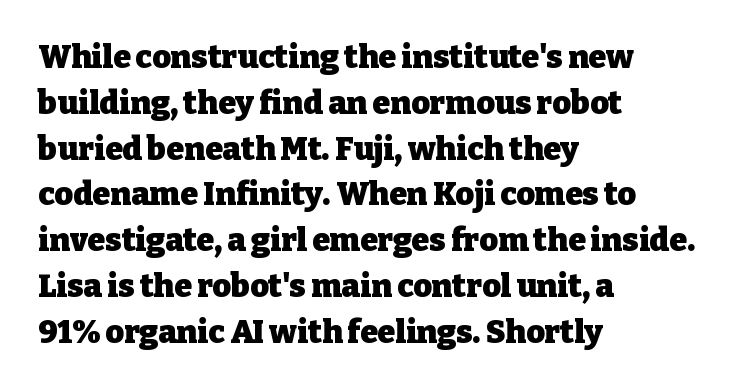
The image shows 32 px heavy serif type, upright; set left-aligned, normal line spacing (1.43x), normal letter spacing, not underlined; low stroke contrast and a medium x-height.
